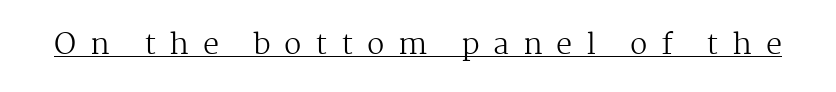
Character widths vary here, with narrow letters taking less room than wide ones. In designer terms, the underline attribute is active on this setting. The type is letterspaced generously, with wide tracking. The text was rendered using a seriffed face with decorative stroke endings.
